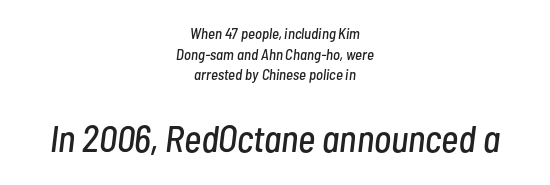
The image shows 37 px condensed type, italic (leaning right); set centered, normal line spacing (1.37x), normal letter spacing, not underlined; the second (bottom) block is 2.47x larger; low stroke contrast and a medium x-height.
